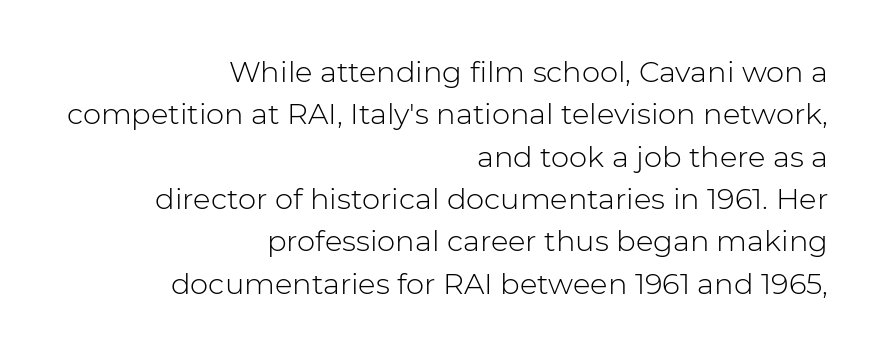
The image shows 29 px light sans-serif type, upright; set right-aligned, normal line spacing (1.46x), normal letter spacing, not underlined; low stroke contrast and a medium x-height.
